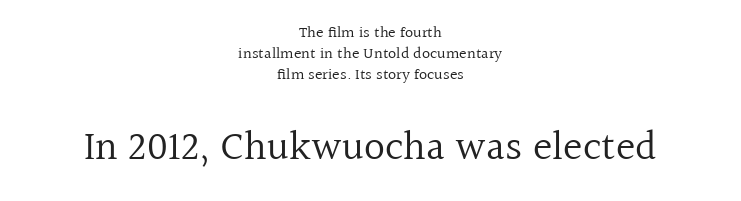
{"serif": "yes", "italic": "no", "bold": "no", "weight": "regular", "width": "normal", "x_height": "medium", "monospaced": "no", "underline": "no", "align": "center", "line_spacing": "normal", "line_spacing_ratio": 1.31, "letter_spacing": "normal", "letter_spacing_em": 0.0, "larger_block": "second", "size_ratio": 2.56, "glyph_px": 41}
